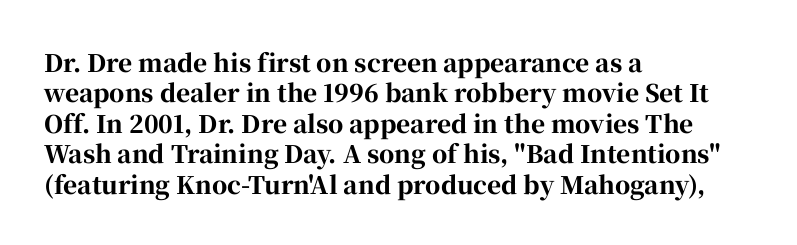
The image shows 24 px bold type, upright; set left-aligned, normal line spacing (1.27x), normal letter spacing, not underlined.
